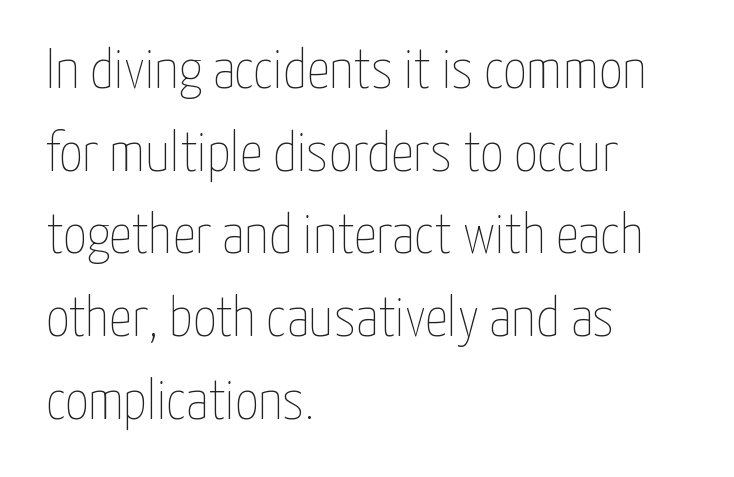
{"italic": "no", "bold": "no", "weight": "thin", "width": "condensed", "stroke_contrast": "low", "x_height": "medium", "monospaced": "no", "underline": "no", "align": "left", "line_spacing": "normal", "line_spacing_ratio": 1.45, "letter_spacing": "normal", "letter_spacing_em": 0.0, "glyph_px": 57}
